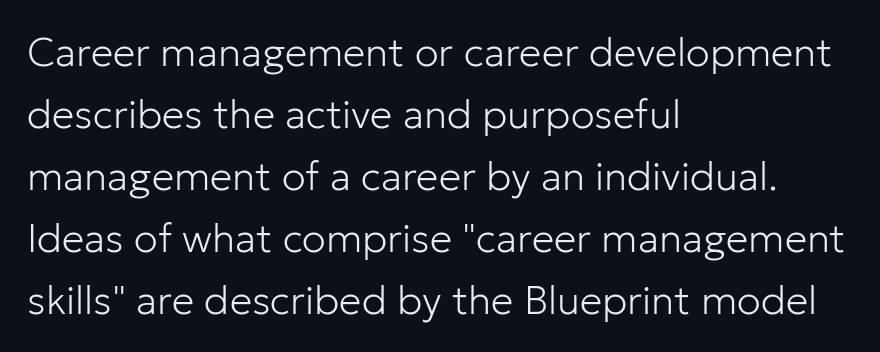
Q: Is the text bold? A: No.
Q: Is the text italic (slanted)? A: No, it is upright.
Q: Is the typeface a serif or a sans-serif typeface? A: Sans-serif.
Q: Is the text underlined? A: No.
Q: How is the paragraph aligned? A: Left-aligned.
Q: Is the spacing between letters normal or unusually wide? A: Normal.
Q: Is the spacing between lines tight, normal or loose? A: Normal.
Q: Width (condensed, normal, or wide)? A: Normal.
Q: Stroke contrast? A: Low.
Q: x-height? A: Medium.
Q: Monospaced? A: No.
